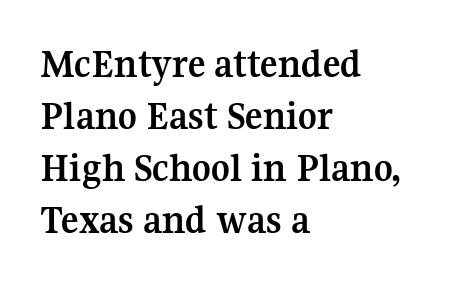
{"serif": "yes", "italic": "no", "bold": "yes", "weight": "semibold", "width": "normal", "stroke_contrast": "medium", "x_height": "medium", "monospaced": "no", "underline": "no", "align": "left", "line_spacing": "normal", "line_spacing_ratio": 1.27, "letter_spacing": "normal", "letter_spacing_em": 0.0, "glyph_px": 41}
